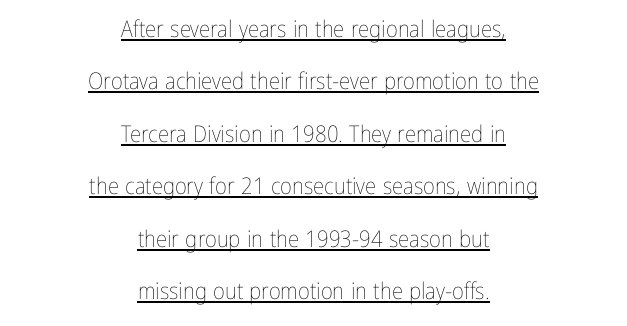
Q: Is the text bold? A: No.
Q: Is the text italic (slanted)? A: No, it is upright.
Q: Is the text underlined? A: Yes.
Q: How is the paragraph aligned? A: Centered.
Q: Is the spacing between letters normal or unusually wide? A: Normal.
Q: Is the spacing between lines tight, normal or loose? A: Loose.
